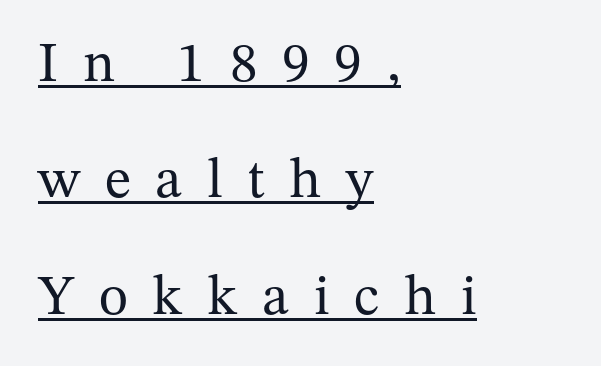
Q: Is the text bold? A: No.
Q: Is the text italic (slanted)? A: No, it is upright.
Q: Is the typeface a serif or a sans-serif typeface? A: Serif.
Q: Is the text underlined? A: Yes.
Q: How is the paragraph aligned? A: Left-aligned.
Q: Is the spacing between letters normal or unusually wide? A: Unusually wide.
Q: Is the spacing between lines tight, normal or loose? A: Loose.
Q: Width (condensed, normal, or wide)? A: Normal.
Q: Stroke contrast? A: Medium.
Q: x-height? A: Medium.
Q: Monospaced? A: No.
